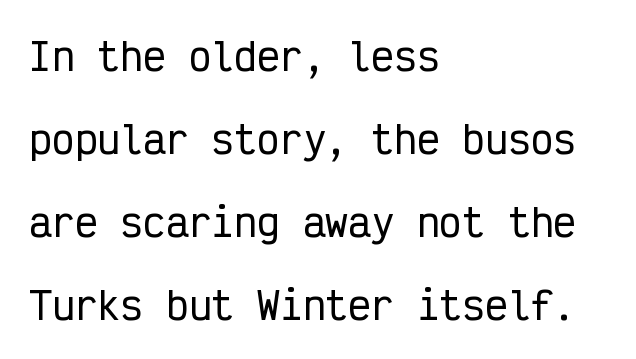
Leftover space on each line is placed entirely after the last word. The space directly below the letters is spotless. Interline gaps are noticeably wide in this sample. When letters stand straight like this, we call the style roman or upright. A typesetter would call this monospace, since all characters share one set width.
